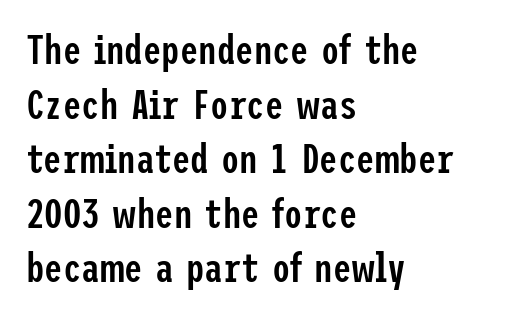
The image shows 41 px semibold, condensed sans-serif type, upright; set left-aligned, normal line spacing (1.33x), normal letter spacing, not underlined; low stroke contrast and a medium x-height.
